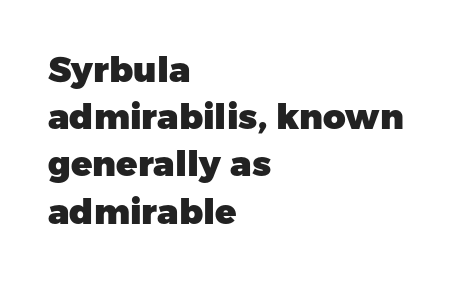
The image shows 35 px heavy sans-serif type, upright; set left-aligned, normal line spacing (1.35x), normal letter spacing, not underlined; low stroke contrast and a medium x-height.
